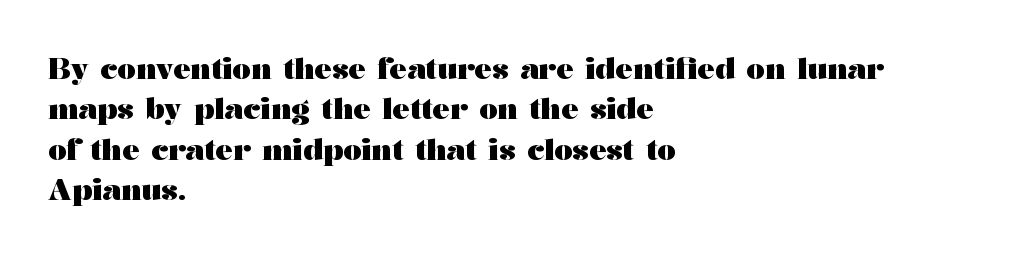
The image shows 29 px heavy, wide serif type, upright; set left-aligned, normal line spacing (1.39x), normal letter spacing, not underlined; medium stroke contrast and a medium x-height.
